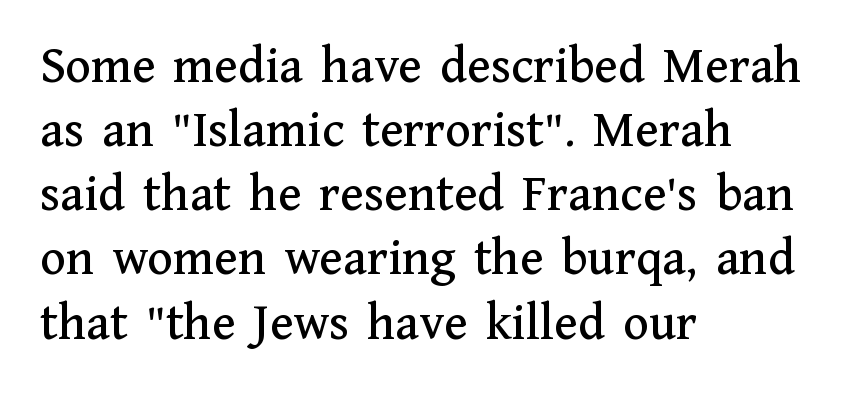
You could not count columns in this text — the font is proportionally spaced. The text block is weighted toward the left margin, trailing off unevenly rightward. Look at the bottom of the vertical strokes: they flare into serifs here. The type is set solid horizontally, with unmodified tracking.
